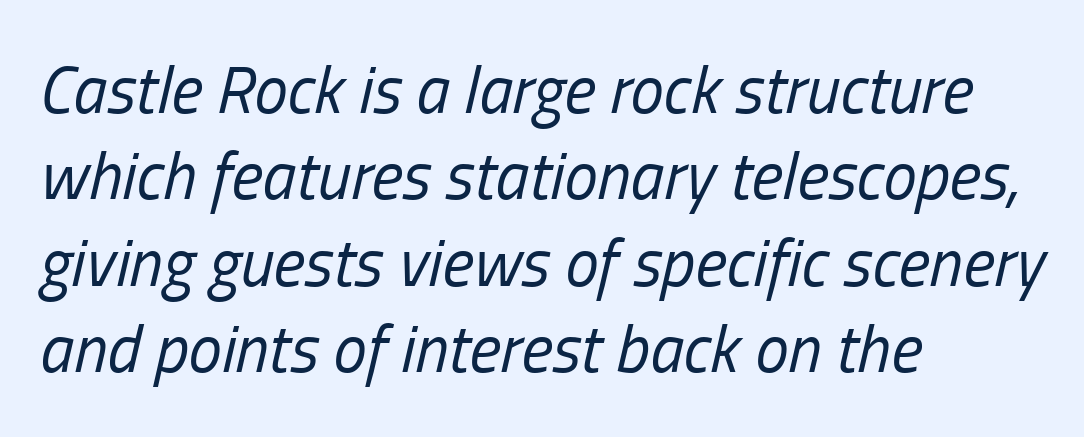
The image shows 67 px regular-weight, condensed type, italic (leaning right); set left-aligned, normal line spacing (1.29x), normal letter spacing, not underlined; low stroke contrast and a medium x-height.
